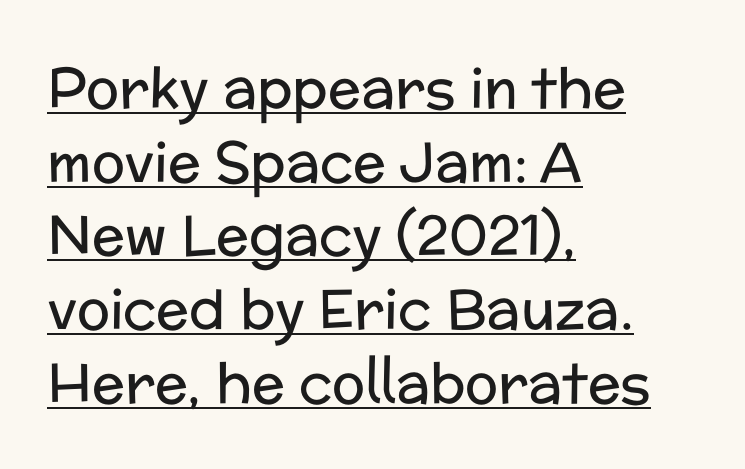
The image shows 55 px regular-weight sans-serif type, upright; set left-aligned, normal line spacing (1.34x), normal letter spacing, underlined; low stroke contrast and a medium x-height.
